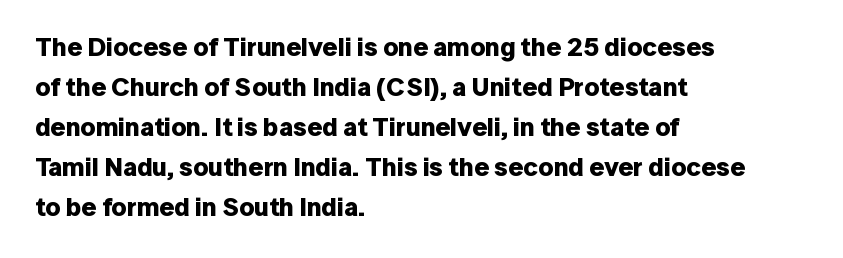
Q: Is the text bold? A: Yes.
Q: Is the text italic (slanted)? A: No, it is upright.
Q: Is the text underlined? A: No.
Q: How is the paragraph aligned? A: Left-aligned.
Q: Is the spacing between letters normal or unusually wide? A: Normal.
Q: Is the spacing between lines tight, normal or loose? A: Normal.
